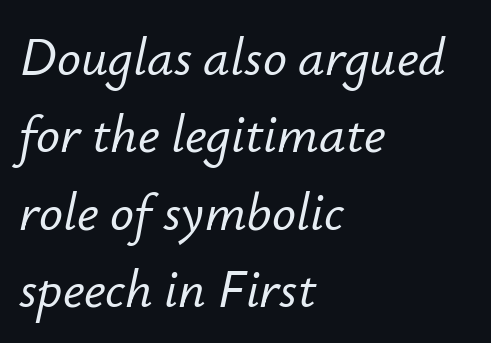
Q: Is the text italic (slanted)? A: Yes, it leans right by about 12 degrees.
Q: Is the text underlined? A: No.
Q: How is the paragraph aligned? A: Left-aligned.
Q: Is the spacing between letters normal or unusually wide? A: Normal.
Q: Is the spacing between lines tight, normal or loose? A: Normal.
Q: Width (condensed, normal, or wide)? A: Normal.
Q: Stroke contrast? A: Low.
Q: x-height? A: Small.
Q: Monospaced? A: No.
